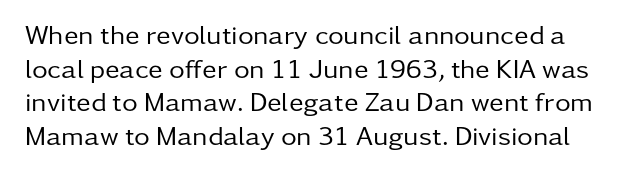
The image shows 27 px text type, upright; set normal line spacing (1.25x), normal letter spacing, not underlined.
